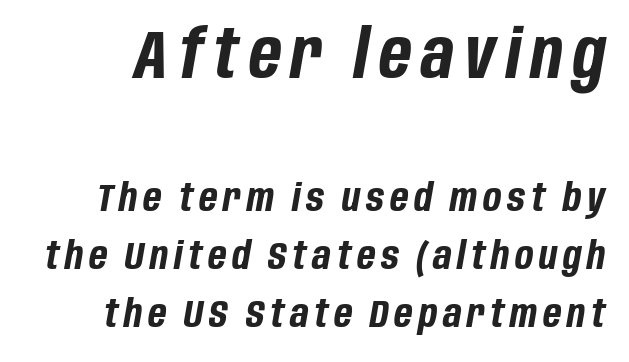
Designer's note — italics engaged. The typesetting leans heavy: a genuine bold. Leading: standard. The specimen omits any rule beneath the text block's lines.
